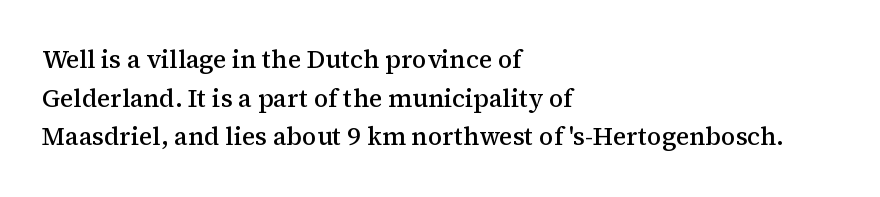
{"italic": "no", "bold": "semi", "underline": "no", "align": "left", "line_spacing": "normal", "line_spacing_ratio": 1.55, "letter_spacing": "normal", "letter_spacing_em": 0.0, "glyph_px": 25}
